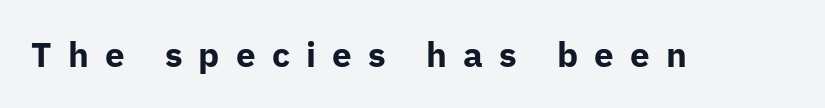
{"serif": "no", "italic": "no", "bold": "yes", "weight": "bold", "width": "normal", "stroke_contrast": "low", "x_height": "medium", "monospaced": "no", "underline": "no", "letter_spacing": "wide", "letter_spacing_em": 0.46, "glyph_px": 35}
